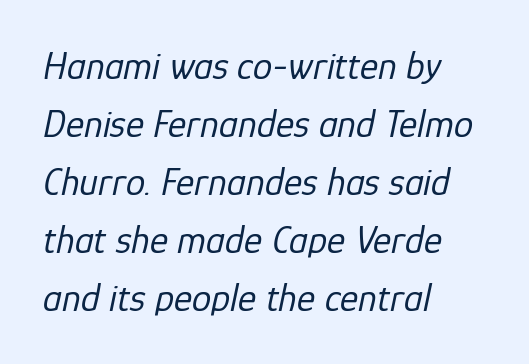
Q: Is the text bold? A: No.
Q: Is the text italic (slanted)? A: Yes, it leans right by about 12 degrees.
Q: Is the text underlined? A: No.
Q: How is the paragraph aligned? A: Left-aligned.
Q: Is the spacing between letters normal or unusually wide? A: Normal.
Q: Is the spacing between lines tight, normal or loose? A: Normal.
Q: Width (condensed, normal, or wide)? A: Normal.
Q: Stroke contrast? A: Low.
Q: x-height? A: Medium.
Q: Monospaced? A: No.
